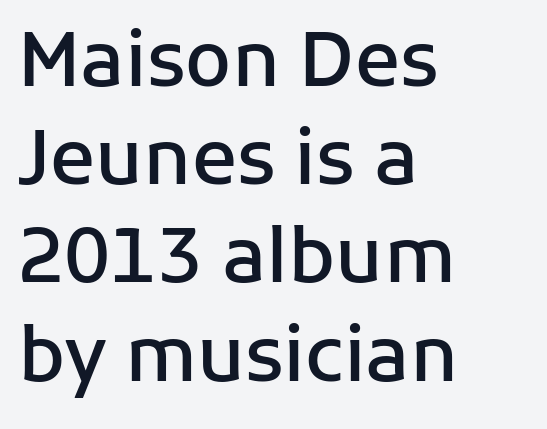
The image shows 75 px semibold sans-serif type, upright; set left-aligned, normal line spacing (1.31x), normal letter spacing, not underlined; low stroke contrast and a medium x-height.
